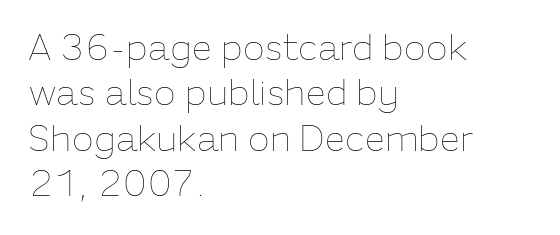
Q: Is the text bold? A: No.
Q: Is the text italic (slanted)? A: No, it is upright.
Q: Is the text underlined? A: No.
Q: How is the paragraph aligned? A: Left-aligned.
Q: Is the spacing between letters normal or unusually wide? A: Normal.
Q: Is the spacing between lines tight, normal or loose? A: Normal.
Q: Width (condensed, normal, or wide)? A: Normal.
Q: Stroke contrast? A: Low.
Q: x-height? A: Medium.
Q: Monospaced? A: No.
